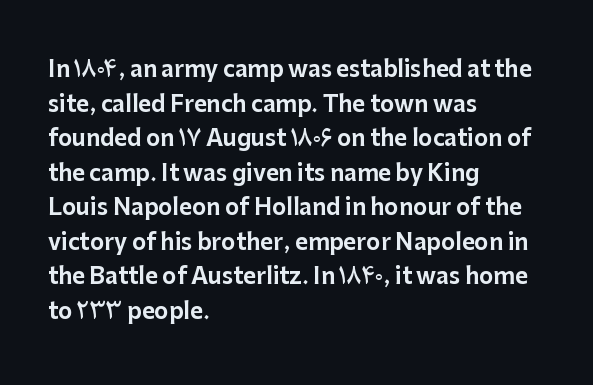
The setting favours the left margin, as ordinary paragraphs usually do. The letters stand straight up with perfectly vertical stems. Baseline-to-baseline distance is the conventional proportion of letter height. Beneath every word, the page is bare. Is the letter spacing exaggerated? No — it looks like the ordinary default.
